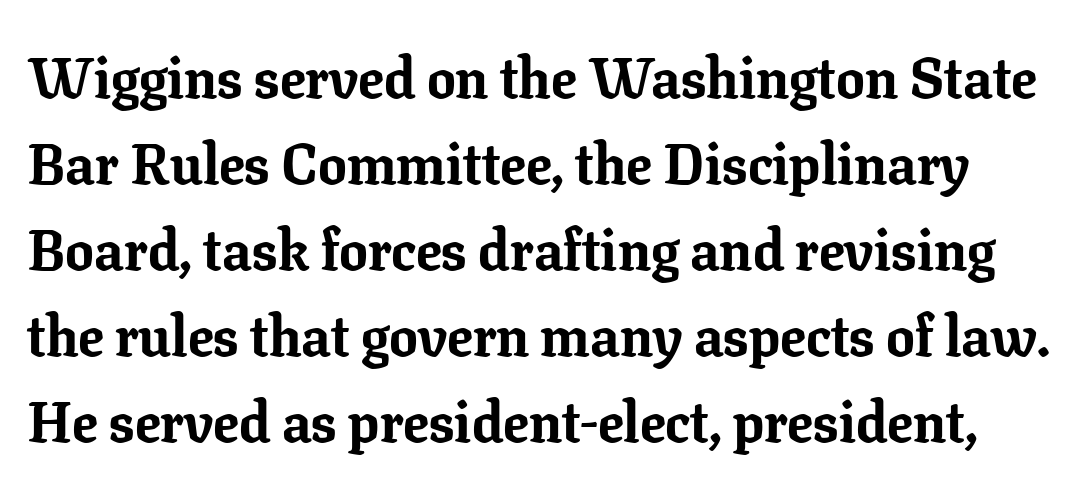
{"serif": "yes", "italic": "no", "bold": "yes", "weight": "bold", "width": "normal", "stroke_contrast": "low", "x_height": "medium", "monospaced": "no", "underline": "no", "line_spacing": "normal", "line_spacing_ratio": 1.51, "letter_spacing": "normal", "letter_spacing_em": 0.0, "glyph_px": 57}
